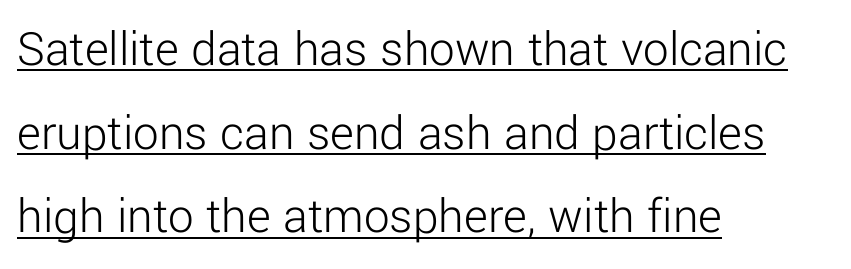
This block has exactly the height ordinary leading produces. Like a heading marked for emphasis, these lines bear an underscore. The characters display no serif detailing; their extremities are plain. A quiet, ordinary-to-light weight characterises the typeface. Do the letters lean? They stand straight. These lines are rendered in a variable-pitch font.
